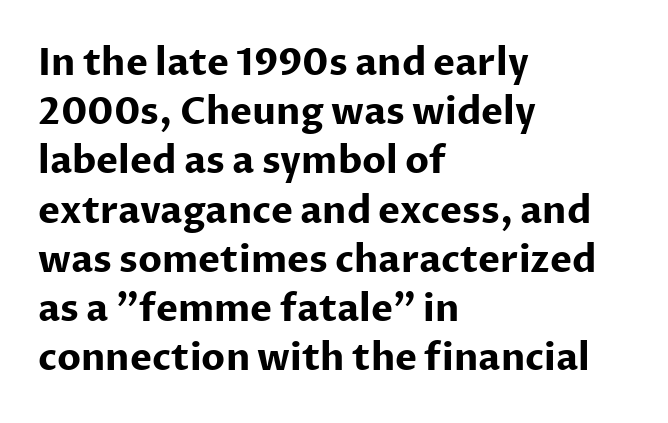
Q: Is the text bold? A: Yes.
Q: Is the text italic (slanted)? A: No, it is upright.
Q: Is the typeface a serif or a sans-serif typeface? A: Sans-serif.
Q: Is the text underlined? A: No.
Q: How is the paragraph aligned? A: Left-aligned.
Q: Is the spacing between letters normal or unusually wide? A: Normal.
Q: Is the spacing between lines tight, normal or loose? A: Normal.
Q: Width (condensed, normal, or wide)? A: Normal.
Q: Stroke contrast? A: Low.
Q: x-height? A: Medium.
Q: Monospaced? A: No.
